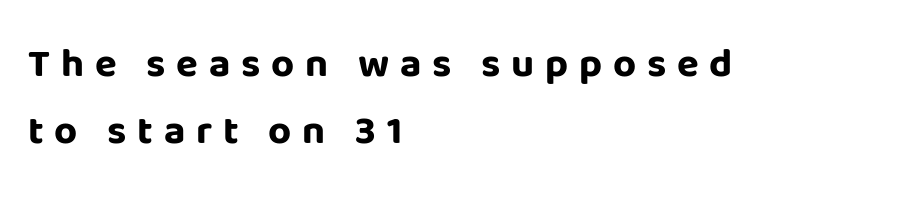
{"serif": "no", "italic": "no", "bold": "yes", "weight": "bold", "width": "normal", "stroke_contrast": "low", "x_height": "large", "monospaced": "no", "underline": "no", "align": "left", "line_spacing": "normal", "line_spacing_ratio": 1.68, "letter_spacing": "wide", "letter_spacing_em": 0.27, "glyph_px": 40}
